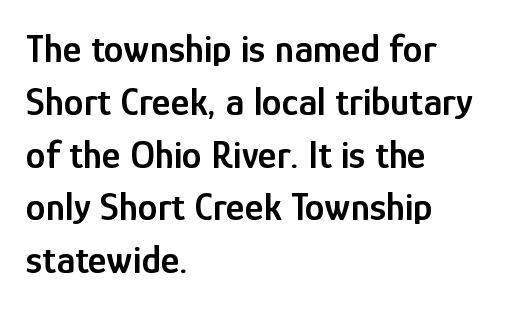
{"serif": "no", "italic": "no", "bold": "semi", "weight": "semibold", "width": "condensed", "stroke_contrast": "low", "x_height": "medium", "monospaced": "no", "underline": "no", "align": "left", "line_spacing": "normal", "line_spacing_ratio": 1.32, "letter_spacing": "normal", "letter_spacing_em": 0.0, "glyph_px": 40}
